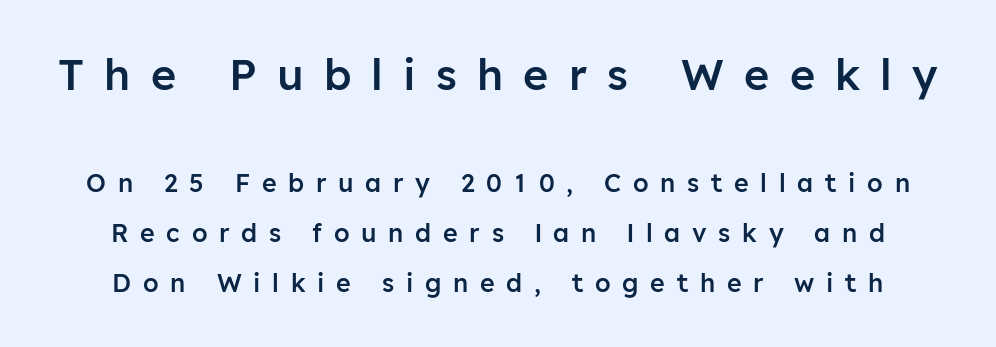
Does the bottom block carry the larger type? No, the top block does. The passage shown is semibold, sitting just below true bold. The block of text is sparse from top to bottom, with ample space between rows. The designer went with a sans here, leaving each stem footless. Does the lettering tilt? It doesn't — this is upright. Descender tails drop into unmarked territory.
